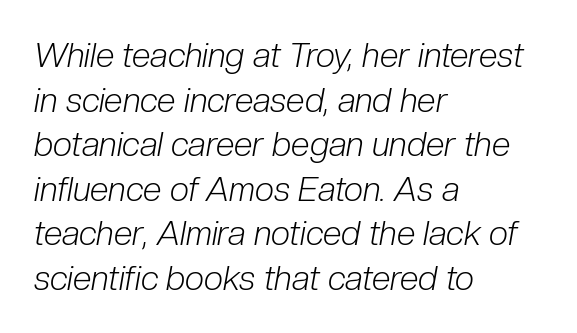
The face used here is proportionally spaced, like ordinary book or web type. The gaps between neighbouring characters are ordinary and unremarkable. Weight: in the light-to-regular range. Lines of text with bare space underneath. Is the type slanted? Yes — the strokes lean at a clear angle.
